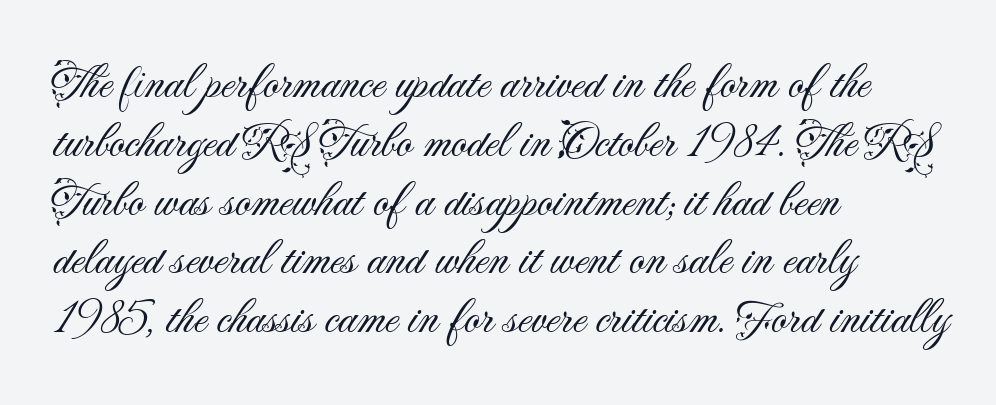
{"serif": "no", "bold": "no", "weight": "light", "width": "normal", "stroke_contrast": "medium", "x_height": "small", "monospaced": "no", "underline": "no", "align": "left", "line_spacing_ratio": 1.2, "letter_spacing": "normal", "letter_spacing_em": 0.0, "glyph_px": 49}
